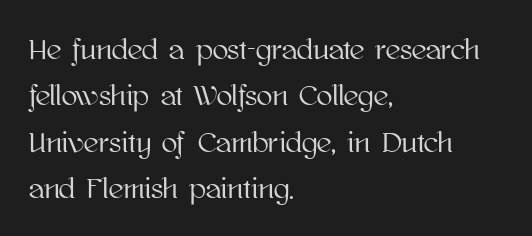
{"italic": "no", "width": "normal", "stroke_contrast": "high", "x_height": "medium", "monospaced": "no", "underline": "no", "align": "left", "line_spacing": "normal", "line_spacing_ratio": 1.6, "letter_spacing": "normal", "letter_spacing_em": 0.0, "glyph_px": 29}
